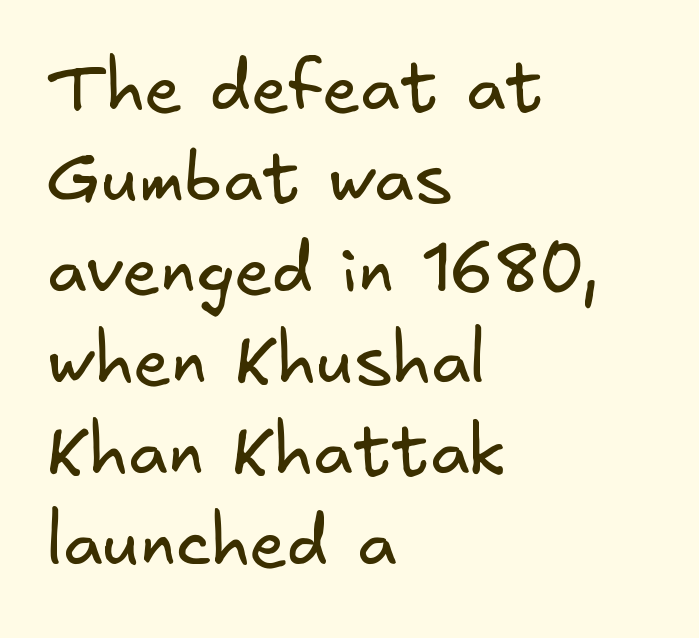
The image shows 69 px regular-weight sans-serif type; set left-aligned, normal line spacing (1.32x), normal letter spacing, not underlined; low stroke contrast and a small x-height.
